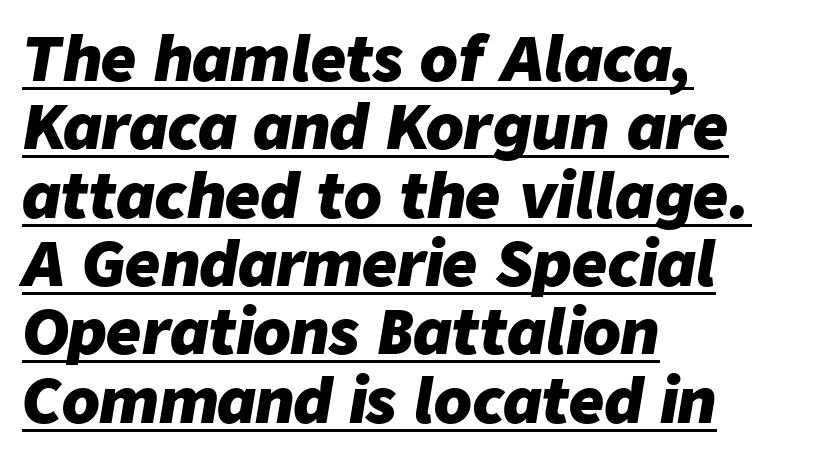
The image shows 61 px heavy type, italic (leaning right); set left-aligned, tight line spacing (1.12x), normal letter spacing, underlined; low stroke contrast and a medium x-height.
